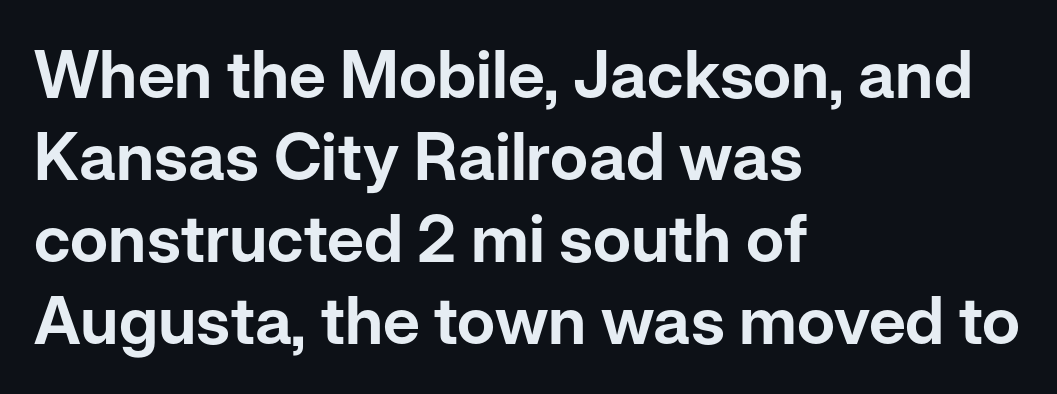
{"serif": "no", "italic": "no", "width": "normal", "stroke_contrast": "low", "x_height": "medium", "monospaced": "no", "underline": "no", "align": "left", "line_spacing_ratio": 1.24, "letter_spacing": "normal", "letter_spacing_em": 0.0, "glyph_px": 66}
